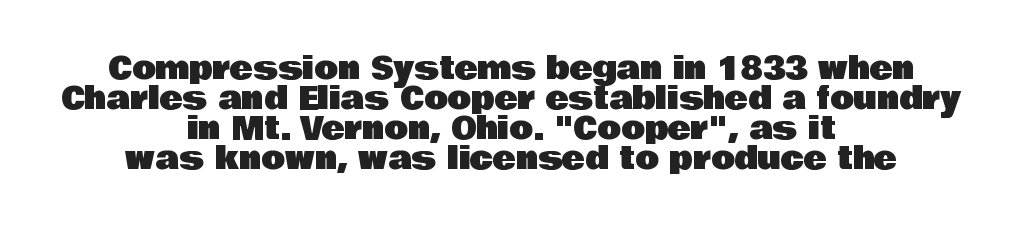
Q: Is the text italic (slanted)? A: No, it is upright.
Q: Is the typeface a serif or a sans-serif typeface? A: Sans-serif.
Q: Is the text underlined? A: No.
Q: How is the paragraph aligned? A: Centered.
Q: Is the spacing between letters normal or unusually wide? A: Normal.
Q: Is the spacing between lines tight, normal or loose? A: Tight.
Q: Width (condensed, normal, or wide)? A: Normal.
Q: Stroke contrast? A: Low.
Q: x-height? A: Large.
Q: Monospaced? A: No.
